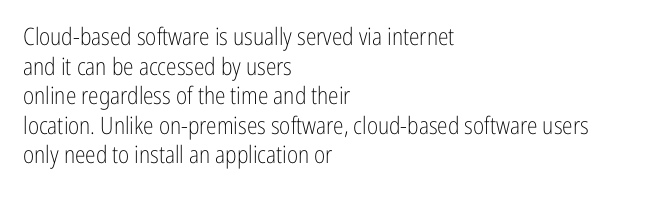
Q: Is the text bold? A: No.
Q: Is the text italic (slanted)? A: No, it is upright.
Q: Is the text underlined? A: No.
Q: How is the paragraph aligned? A: Left-aligned.
Q: Is the spacing between letters normal or unusually wide? A: Normal.
